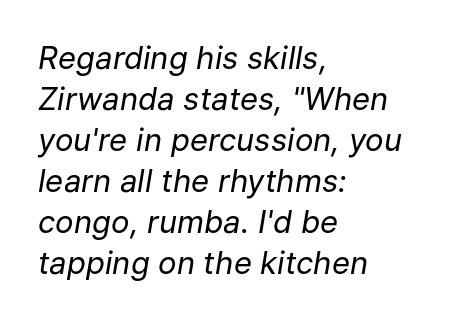
The image shows 31 px regular-weight type, italic (leaning right); set left-aligned, normal line spacing (1.32x), normal letter spacing, not underlined; low stroke contrast and a medium x-height.
